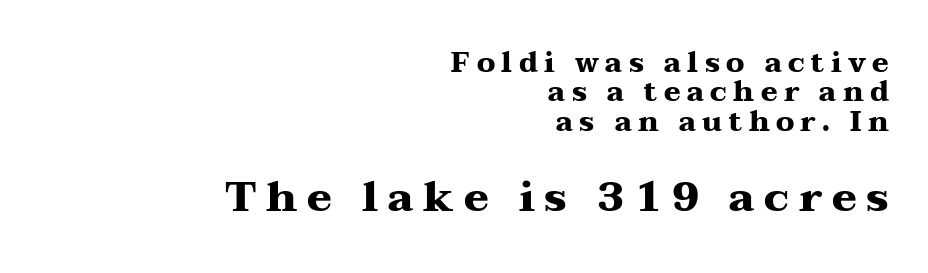
Q: Is the text bold? A: Yes.
Q: Is the text italic (slanted)? A: No, it is upright.
Q: Is the typeface a serif or a sans-serif typeface? A: Serif.
Q: Is the text underlined? A: No.
Q: How is the paragraph aligned? A: Right-aligned.
Q: Is the spacing between letters normal or unusually wide? A: Unusually wide.
Q: Is the spacing between lines tight, normal or loose? A: Tight.
Q: Which block of text is set in a larger size, the first (top) or the second (bottom)? A: The second (bottom) one.
Q: Width (condensed, normal, or wide)? A: Wide.
Q: Stroke contrast? A: Medium.
Q: x-height? A: Medium.
Q: Monospaced? A: No.
